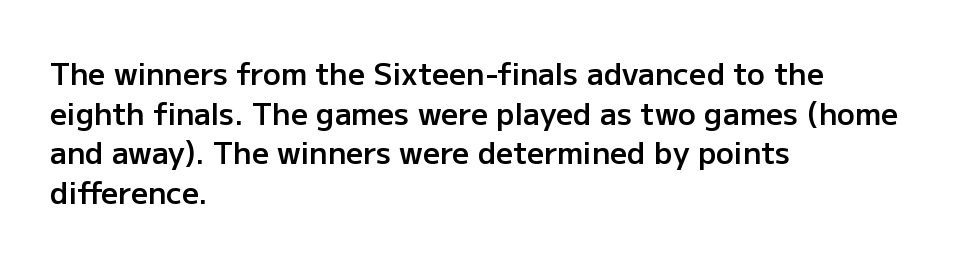
The image shows 30 px semibold sans-serif type, upright; set left-aligned, normal line spacing (1.32x), normal letter spacing, not underlined; low stroke contrast and a medium x-height.
